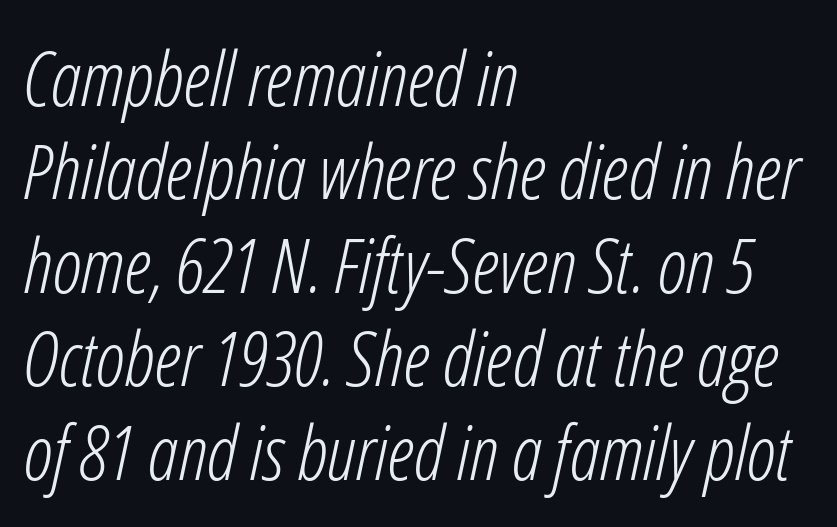
Q: Is the text bold? A: No.
Q: Is the text italic (slanted)? A: Yes, it leans right by about 12 degrees.
Q: Is the text underlined? A: No.
Q: How is the paragraph aligned? A: Left-aligned.
Q: Is the spacing between letters normal or unusually wide? A: Normal.
Q: Width (condensed, normal, or wide)? A: Condensed.
Q: Stroke contrast? A: Low.
Q: x-height? A: Medium.
Q: Monospaced? A: No.
